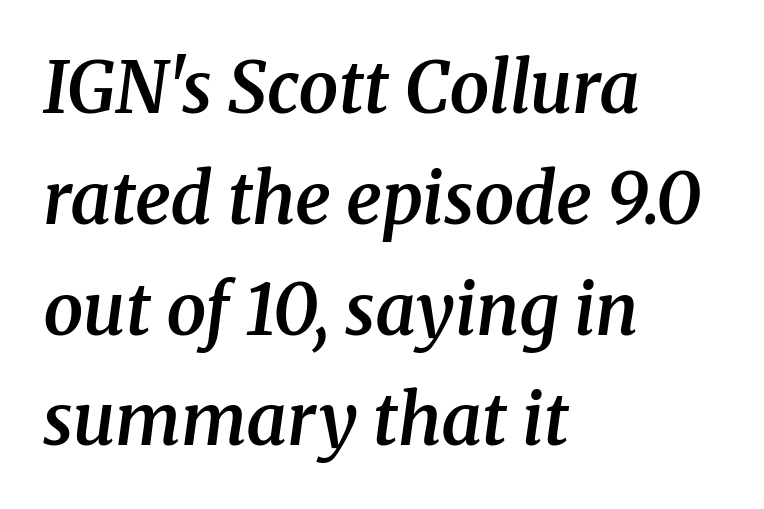
The image shows 71 px semibold serif type, italic (leaning right); set left-aligned, normal line spacing (1.56x), normal letter spacing, not underlined; medium stroke contrast and a medium x-height.
